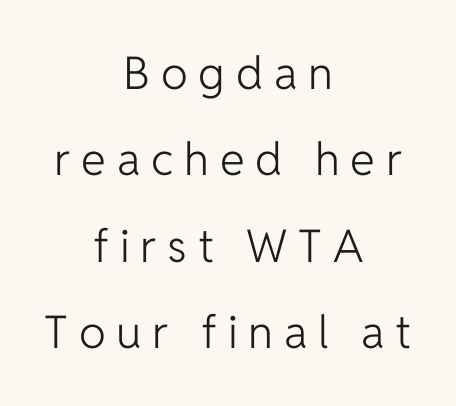
A typesetter would label this face a sans. Think of a printed novel: that variable character pitch is what you see here. The strokes are not fattened; the text isn't bold. Is there much room between lines? Yes — plenty of vertical air separates them.
